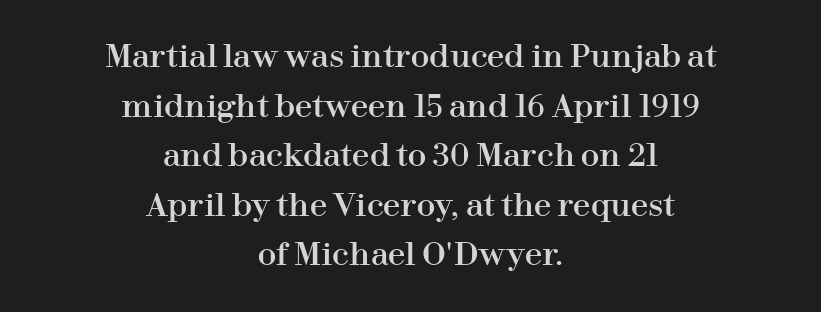
The image shows 31 px serif type, upright; set centered, normal line spacing (1.6x), normal letter spacing, not underlined; high stroke contrast and a medium x-height.
